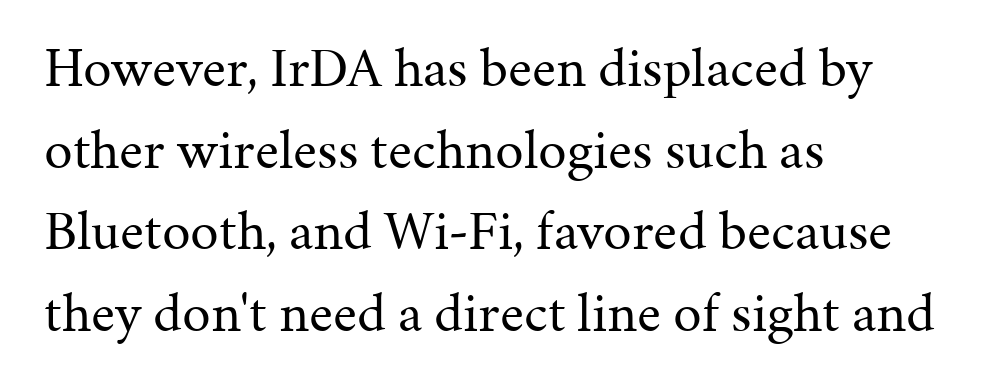
{"serif": "yes", "italic": "no", "bold": "no", "weight": "regular", "width": "normal", "stroke_contrast": "medium", "x_height": "medium", "monospaced": "no", "underline": "no", "align": "left", "line_spacing": "normal", "line_spacing_ratio": 1.43, "letter_spacing": "normal", "letter_spacing_em": 0.0, "glyph_px": 57}
